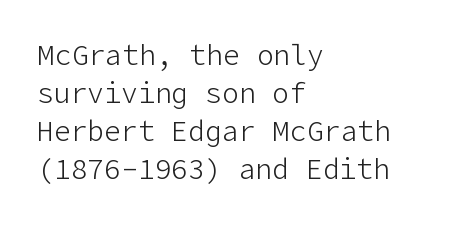
Q: Is the text bold? A: No.
Q: Is the text italic (slanted)? A: No, it is upright.
Q: Is the typeface a serif or a sans-serif typeface? A: Sans-serif.
Q: Is the text underlined? A: No.
Q: How is the paragraph aligned? A: Left-aligned.
Q: Is the spacing between letters normal or unusually wide? A: Normal.
Q: Is the spacing between lines tight, normal or loose? A: Normal.
Q: Width (condensed, normal, or wide)? A: Normal.
Q: Stroke contrast? A: Low.
Q: x-height? A: Medium.
